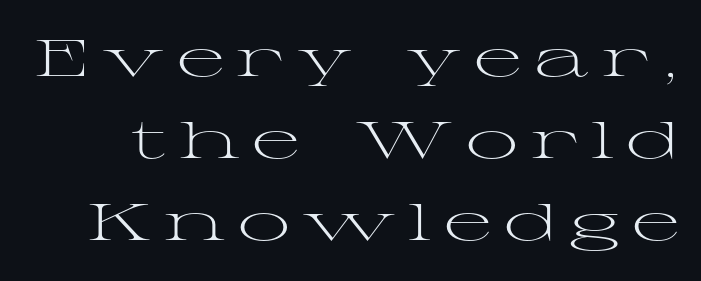
The image shows 52 px light, wide serif type, upright; set normal line spacing (1.58x), unusually wide letter spacing (+0.24 em), not underlined; medium stroke contrast and a medium x-height.
